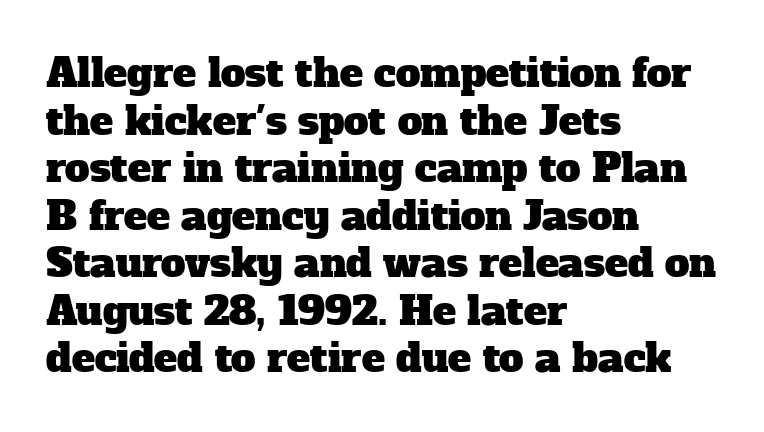
The type family on display is of the serif kind. The setting favours the left margin, as ordinary paragraphs usually do. Observe the ordinary spacing: letters are neighbours, not strangers. The strip under each line holds only bare page.
